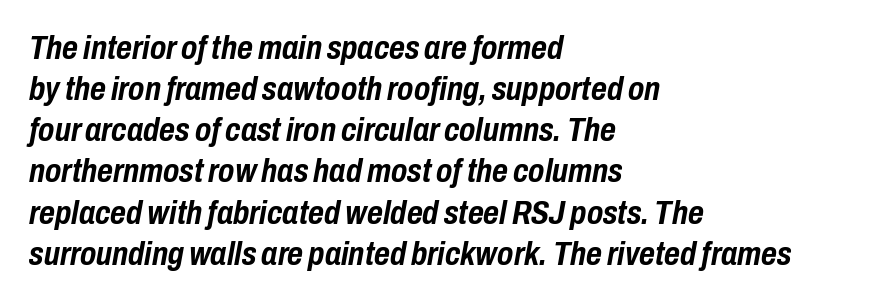
Q: Is the text bold? A: Yes.
Q: Is the text italic (slanted)? A: Yes, it leans right by about 10 degrees.
Q: Is the text underlined? A: No.
Q: How is the paragraph aligned? A: Left-aligned.
Q: Is the spacing between letters normal or unusually wide? A: Normal.
Q: Width (condensed, normal, or wide)? A: Condensed.
Q: Stroke contrast? A: Low.
Q: x-height? A: Medium.
Q: Monospaced? A: No.
